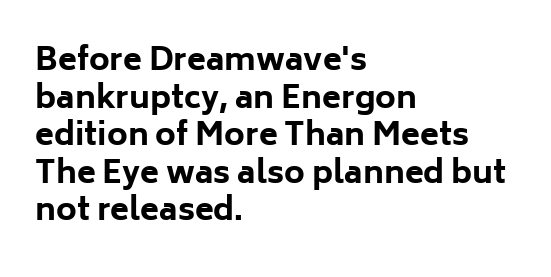
The image shows 31 px bold sans-serif type, upright; set left-aligned, line spacing 1.21x, normal letter spacing, not underlined; low stroke contrast and a medium x-height.
